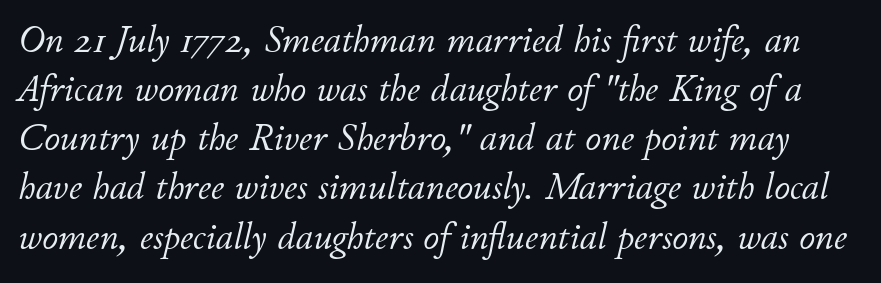
Q: Is the text bold? A: No.
Q: Is the text italic (slanted)? A: Yes, it leans right by about 11 degrees.
Q: Is the text underlined? A: No.
Q: Is the spacing between letters normal or unusually wide? A: Normal.
Q: Is the spacing between lines tight, normal or loose? A: Normal.
Q: Width (condensed, normal, or wide)? A: Normal.
Q: Stroke contrast? A: Low.
Q: x-height? A: Small.
Q: Monospaced? A: No.
